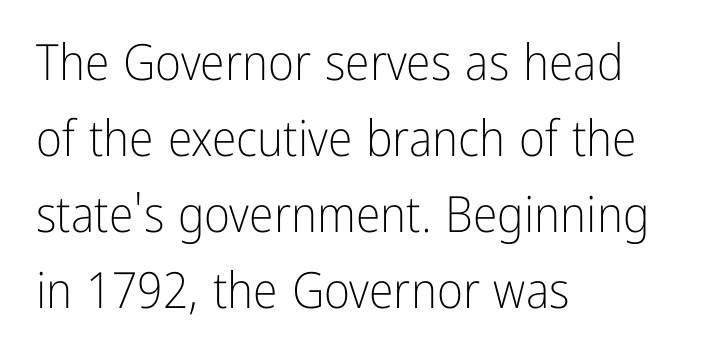
Q: Is the text bold? A: No.
Q: Is the text italic (slanted)? A: No, it is upright.
Q: Is the typeface a serif or a sans-serif typeface? A: Sans-serif.
Q: Is the text underlined? A: No.
Q: How is the paragraph aligned? A: Left-aligned.
Q: Is the spacing between letters normal or unusually wide? A: Normal.
Q: Is the spacing between lines tight, normal or loose? A: Normal.
Q: Width (condensed, normal, or wide)? A: Condensed.
Q: Stroke contrast? A: Low.
Q: x-height? A: Medium.
Q: Monospaced? A: No.
